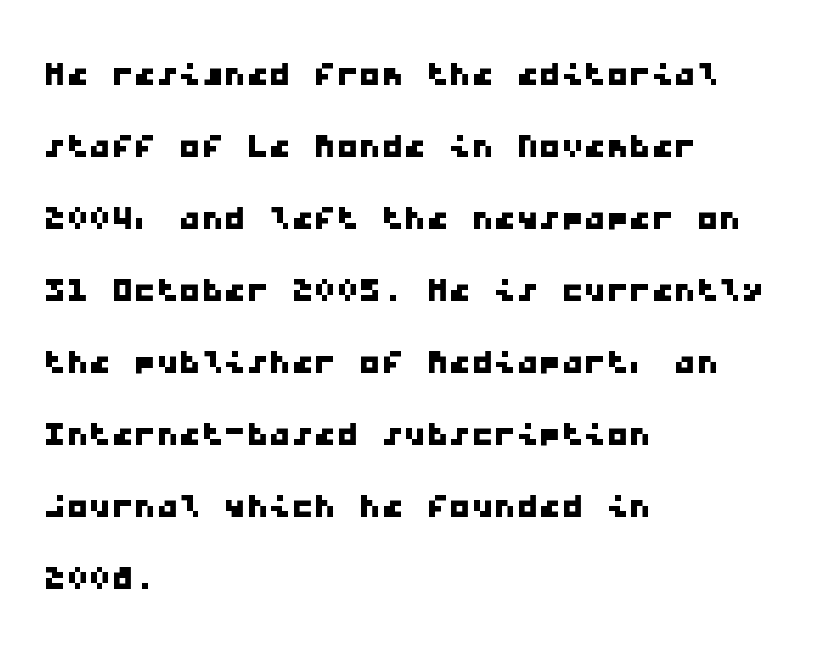
Looks like terminal output: every glyph gets an equal slot. Underline: absent. Leading: standard. Short note: letters normally spaced. Line starts are locked; line ends wander.
